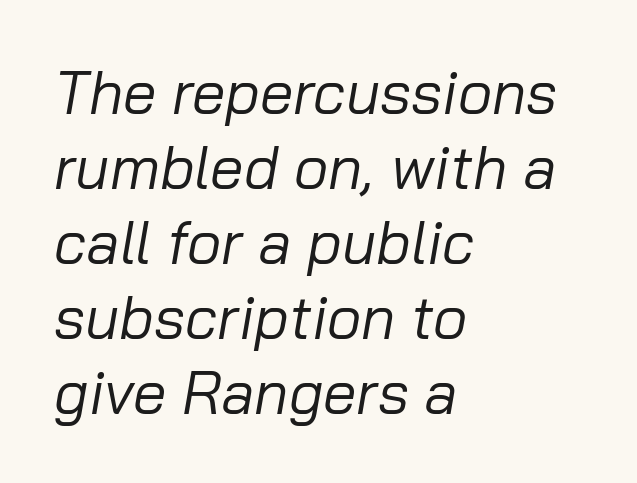
Compared with typical body copy, the letter spacing here is the same. The text carries the slant typical of an italic or oblique font. These lines stack with their left ends in a neat column. The space beneath each line is pristine and unruled.
